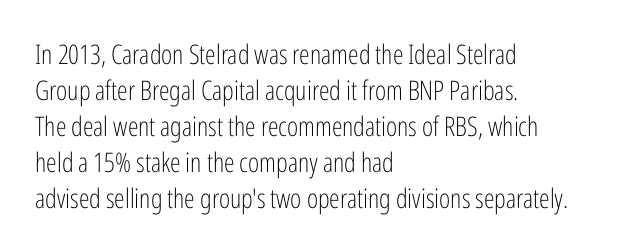
A clean baseline with only descenders dipping below it. The letters stand upright; this is a roman face. The letterforms sit shoulder to shoulder at normal distance. The compositor pushed each line to the left boundary.
